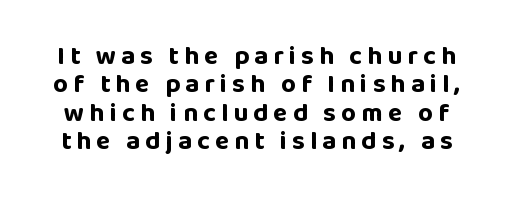
The image shows 26 px bold type, upright; set tight line spacing (1.09x), unusually wide letter spacing (+0.2 em), not underlined.
